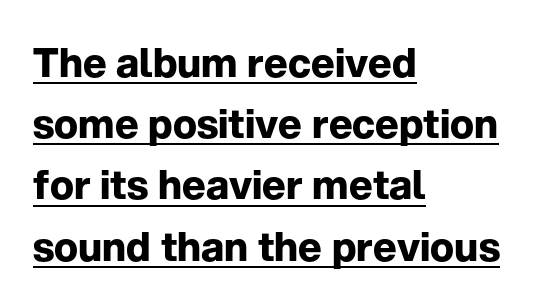
A typesetter would mark this as roman, not italic. Casual observation: everything's shoved over to the left. Words appear dense and cohesive because spacing is normal. Do the characters align in a grid? No, the font is proportional. Emphasis is given by a line drawn under the lettering.
